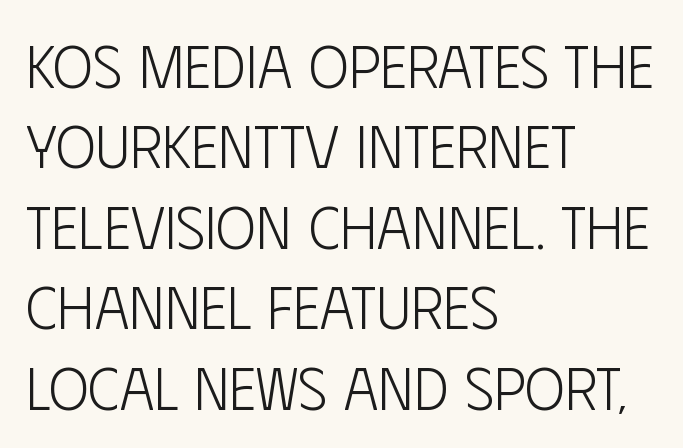
{"serif": "no", "italic": "no", "bold": "no", "weight": "light", "width": "condensed", "stroke_contrast": "low", "x_height": "large", "monospaced": "no", "underline": "no", "align": "left", "line_spacing": "normal", "line_spacing_ratio": 1.34, "letter_spacing": "normal", "letter_spacing_em": 0.0, "glyph_px": 60}
